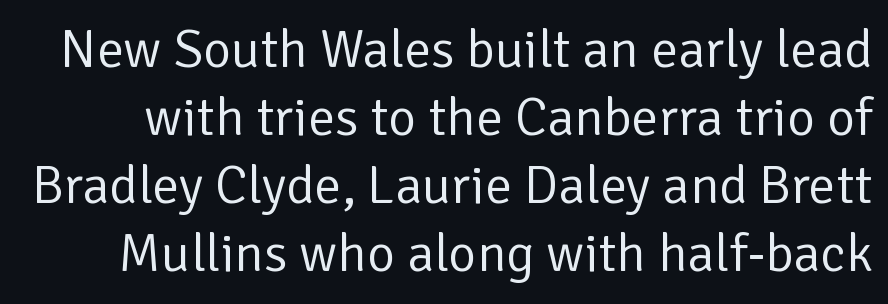
{"serif": "no", "italic": "no", "bold": "no", "weight": "regular", "width": "normal", "stroke_contrast": "low", "x_height": "medium", "monospaced": "no", "underline": "no", "line_spacing": "normal", "line_spacing_ratio": 1.26, "letter_spacing": "normal", "letter_spacing_em": 0.0, "glyph_px": 54}
